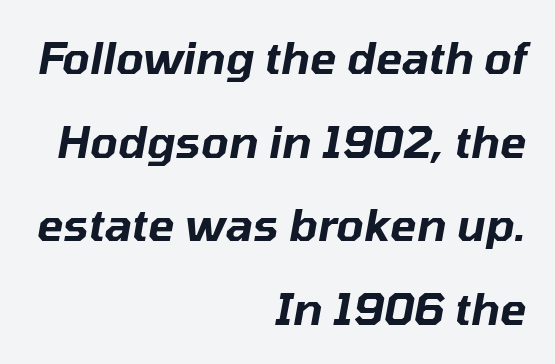
The image shows 44 px text type, italic (leaning right); set right-aligned, loose line spacing (1.9x), normal letter spacing, not underlined; low stroke contrast and a medium x-height.
